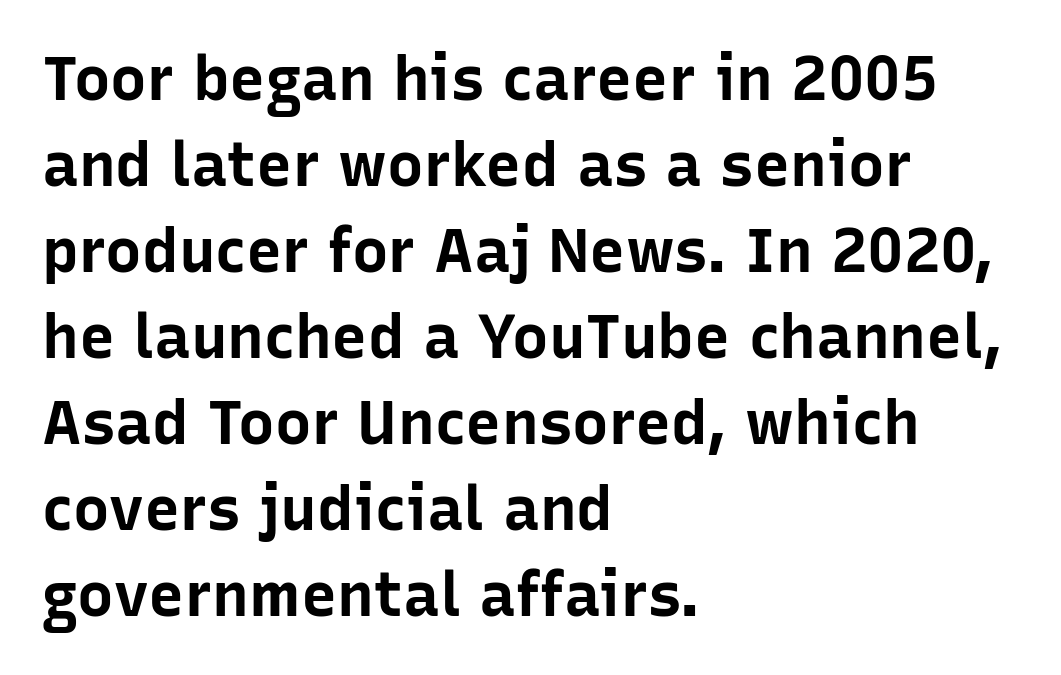
The image shows 61 px bold sans-serif type, upright; set left-aligned, normal line spacing (1.41x), normal letter spacing, not underlined; low stroke contrast and a medium x-height.
